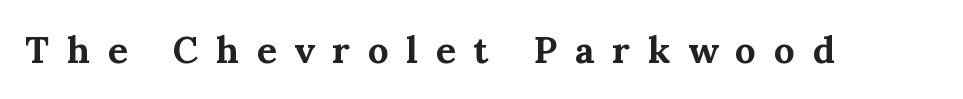
{"serif": "yes", "italic": "no", "bold": "yes", "weight": "bold", "width": "normal", "stroke_contrast": "medium", "x_height": "medium", "monospaced": "no", "underline": "no", "letter_spacing": "wide", "letter_spacing_em": 0.48, "glyph_px": 37}
